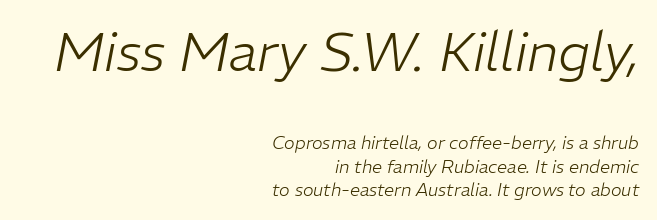
Q: Is the text bold? A: No.
Q: Is the text italic (slanted)? A: Yes, it leans right by about 11 degrees.
Q: Is the text underlined? A: No.
Q: How is the paragraph aligned? A: Right-aligned.
Q: Is the spacing between letters normal or unusually wide? A: Normal.
Q: Is the spacing between lines tight, normal or loose? A: Normal.
Q: Which block of text is set in a larger size, the first (top) or the second (bottom)? A: The first (top) one.
Q: Width (condensed, normal, or wide)? A: Normal.
Q: Stroke contrast? A: Low.
Q: x-height? A: Medium.
Q: Monospaced? A: No.
